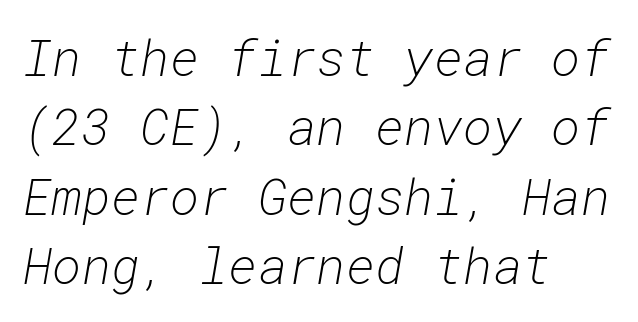
The image shows 50 px light type, italic (leaning right), monospaced; set left-aligned, normal line spacing (1.39x), normal letter spacing, not underlined; low stroke contrast and a medium x-height.
